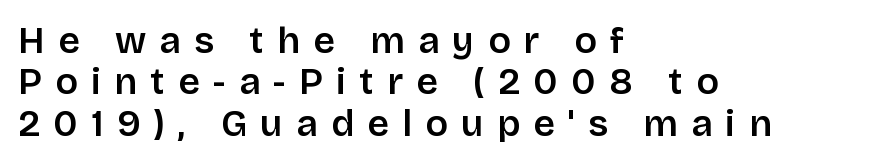
{"serif": "no", "italic": "no", "bold": "semi", "weight": "semibold", "width": "normal", "stroke_contrast": "low", "x_height": "large", "monospaced": "no", "underline": "no", "align": "left", "line_spacing": "tight", "line_spacing_ratio": 1.12, "letter_spacing": "wide", "letter_spacing_em": 0.36, "glyph_px": 37}
